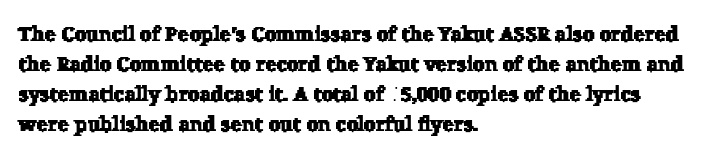
Q: Is the text underlined? A: No.
Q: How is the paragraph aligned? A: Left-aligned.
Q: Is the spacing between letters normal or unusually wide? A: Normal.
Q: Is the spacing between lines tight, normal or loose? A: Normal.
